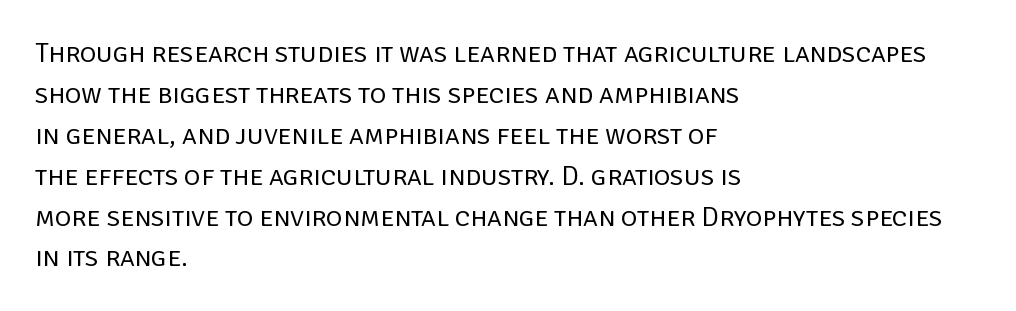
Q: Is the text bold? A: No.
Q: Is the text italic (slanted)? A: No, it is upright.
Q: Is the typeface a serif or a sans-serif typeface? A: Sans-serif.
Q: Is the text underlined? A: No.
Q: How is the paragraph aligned? A: Left-aligned.
Q: Is the spacing between letters normal or unusually wide? A: Normal.
Q: Is the spacing between lines tight, normal or loose? A: Normal.
Q: Width (condensed, normal, or wide)? A: Normal.
Q: Stroke contrast? A: Low.
Q: x-height? A: Large.
Q: Monospaced? A: No.
